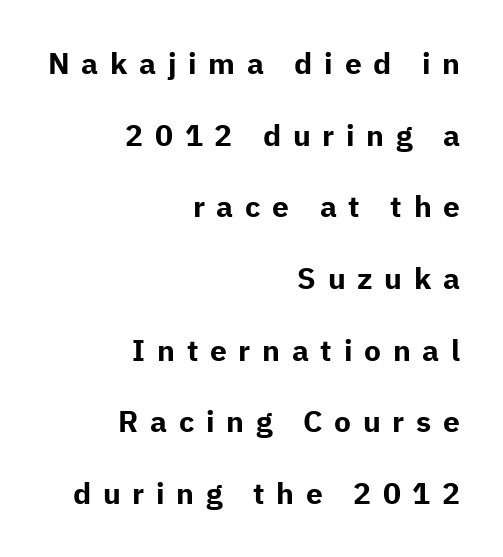
{"serif": "no", "italic": "no", "bold": "yes", "weight": "bold", "width": "normal", "stroke_contrast": "low", "x_height": "medium", "monospaced": "no", "underline": "no", "align": "right", "line_spacing": "loose", "line_spacing_ratio": 2.39, "letter_spacing": "wide", "letter_spacing_em": 0.39, "glyph_px": 30}
